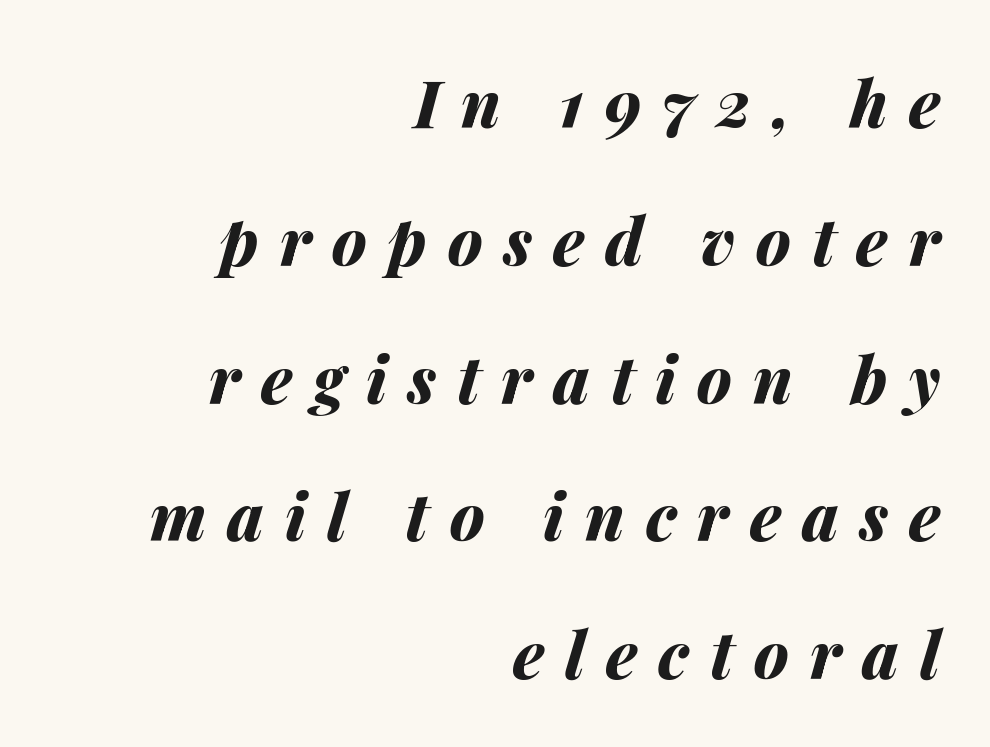
Beneath every word, the page is bare. The lettering tilts uniformly, giving the passage an italic look. Horizontal bands of white between lines are thick stripes. Short and long lines alike share a common ending point at right.
